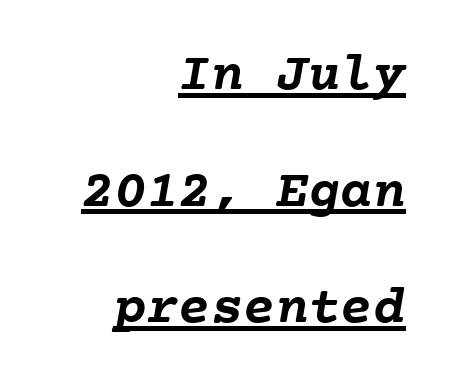
The image shows 54 px semibold type, monospaced; set right-aligned, loose line spacing (2.16x), normal letter spacing, underlined; low stroke contrast and a medium x-height.
